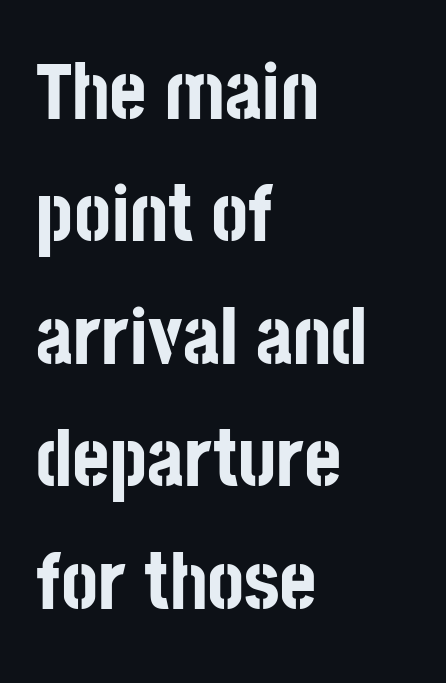
{"serif": "no", "italic": "no", "bold": "yes", "weight": "bold", "width": "condensed", "stroke_contrast": "low", "x_height": "large", "monospaced": "no", "underline": "no", "align": "left", "line_spacing": "normal", "line_spacing_ratio": 1.53, "letter_spacing": "normal", "letter_spacing_em": 0.0, "glyph_px": 80}
